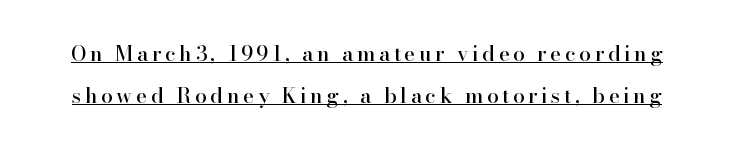
Q: Is the text italic (slanted)? A: No, it is upright.
Q: Is the text underlined? A: Yes.
Q: Is the spacing between lines tight, normal or loose? A: Loose.
